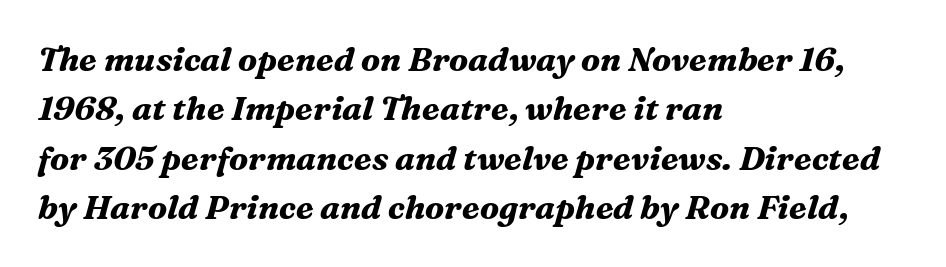
The image shows 33 px bold serif type, italic (leaning right); set left-aligned, normal line spacing (1.5x), normal letter spacing, not underlined; medium stroke contrast and a medium x-height.
